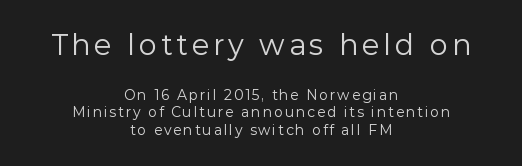
{"serif": "no", "italic": "no", "bold": "no", "weight": "regular", "width": "normal", "stroke_contrast": "low", "x_height": "medium", "monospaced": "no", "underline": "no", "align": "center", "line_spacing": "normal", "line_spacing_ratio": 1.26, "larger_block": "first", "size_ratio": 2.07, "glyph_px": 29}
